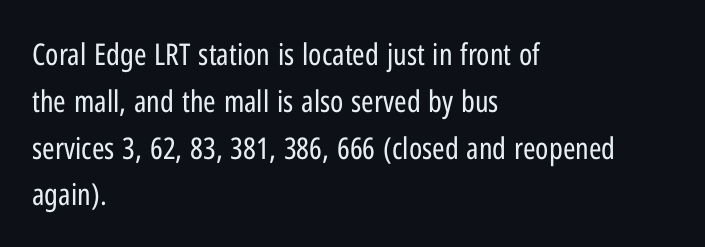
Q: Is the text bold? A: No.
Q: Is the text italic (slanted)? A: No, it is upright.
Q: Is the typeface a serif or a sans-serif typeface? A: Sans-serif.
Q: Is the text underlined? A: No.
Q: How is the paragraph aligned? A: Left-aligned.
Q: Is the spacing between letters normal or unusually wide? A: Normal.
Q: Is the spacing between lines tight, normal or loose? A: Normal.
Q: Width (condensed, normal, or wide)? A: Condensed.
Q: Stroke contrast? A: Low.
Q: x-height? A: Medium.
Q: Monospaced? A: No.
